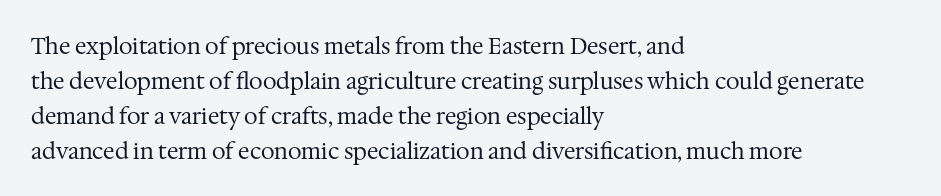
{"italic": "no", "bold": "no", "underline": "no", "align": "left", "line_spacing": "normal", "line_spacing_ratio": 1.59, "letter_spacing": "normal", "letter_spacing_em": 0.0, "glyph_px": 22}
